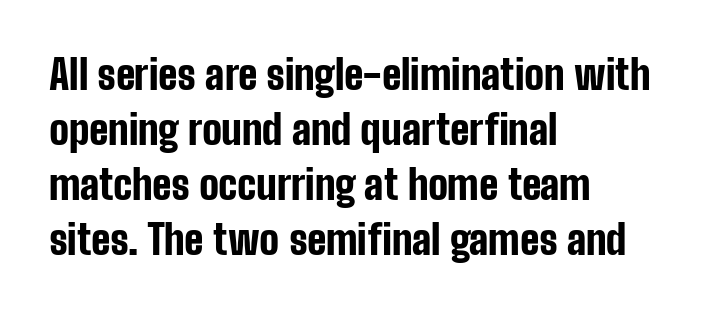
{"serif": "no", "italic": "no", "bold": "yes", "weight": "bold", "width": "condensed", "stroke_contrast": "low", "x_height": "medium", "monospaced": "no", "underline": "no", "align": "left", "line_spacing": "normal", "line_spacing_ratio": 1.34, "letter_spacing": "normal", "letter_spacing_em": 0.0, "glyph_px": 41}
